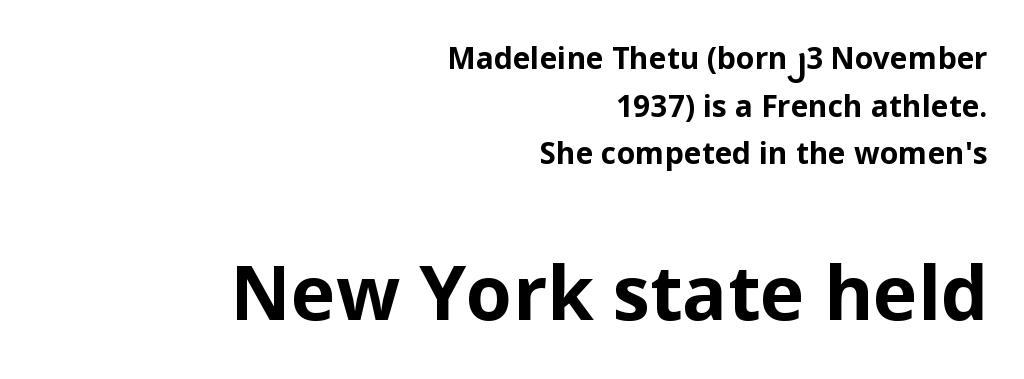
The rendering anchors every line to the right-hand side. Regarding leading, the lines here are spaced in the standard way. Tracking here is standard; glyphs follow each other at the usual distance. The foot of each line stays bare and open. Every stem runs plumb, perpendicular to the baseline. No feet cap the strokes, marking this as sans-serif type.
